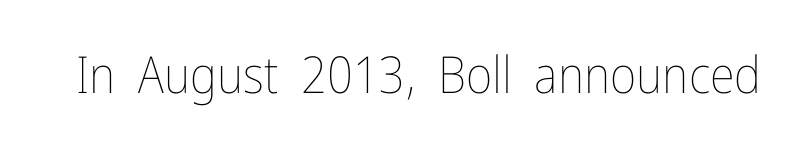
Q: Is the text bold? A: No.
Q: Is the text italic (slanted)? A: No, it is upright.
Q: Is the text underlined? A: No.
Q: Is the spacing between letters normal or unusually wide? A: Normal.
Q: Width (condensed, normal, or wide)? A: Condensed.
Q: Stroke contrast? A: Low.
Q: x-height? A: Medium.
Q: Monospaced? A: No.
